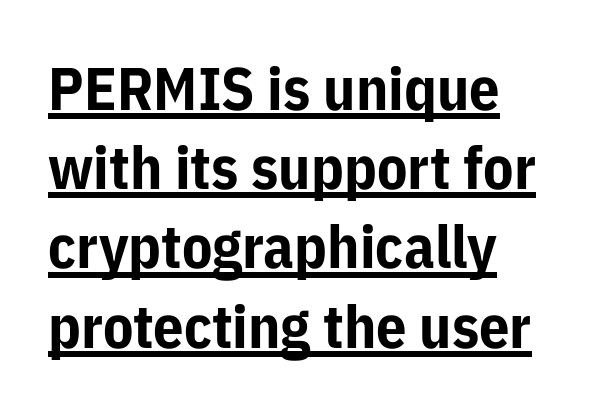
{"serif": "no", "italic": "no", "bold": "yes", "weight": "bold", "width": "normal", "stroke_contrast": "low", "x_height": "medium", "monospaced": "no", "underline": "yes", "align": "left", "line_spacing": "normal", "line_spacing_ratio": 1.32, "letter_spacing": "normal", "letter_spacing_em": 0.0, "glyph_px": 60}
